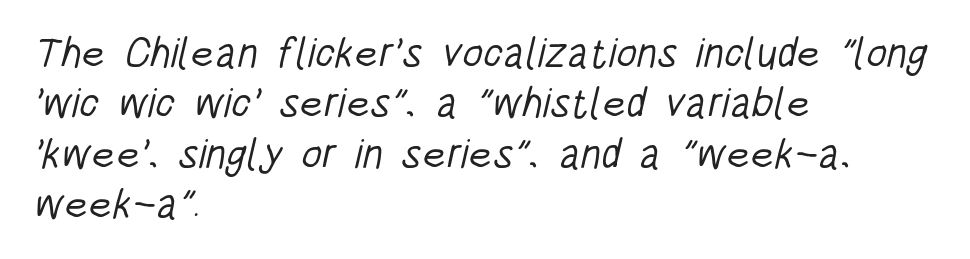
{"serif": "no", "bold": "no", "weight": "light", "width": "condensed", "stroke_contrast": "low", "x_height": "large", "monospaced": "no", "underline": "no", "align": "left", "line_spacing_ratio": 1.2, "letter_spacing": "normal", "letter_spacing_em": 0.0, "glyph_px": 42}
